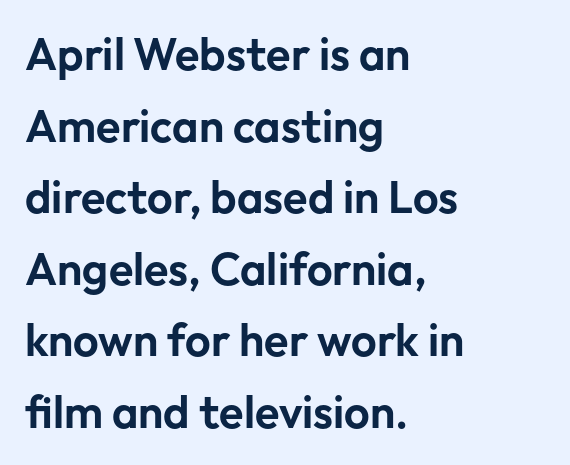
{"serif": "no", "italic": "no", "width": "normal", "stroke_contrast": "low", "x_height": "medium", "monospaced": "no", "underline": "no", "align": "left", "line_spacing": "normal", "line_spacing_ratio": 1.59, "letter_spacing": "normal", "letter_spacing_em": 0.0, "glyph_px": 45}
